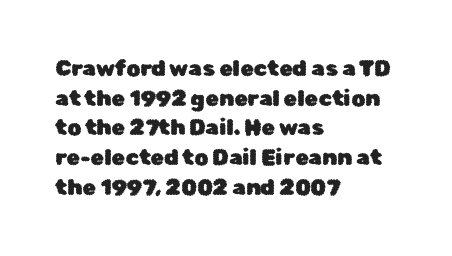
Q: Is the text italic (slanted)? A: No, it is upright.
Q: Is the text underlined? A: No.
Q: How is the paragraph aligned? A: Left-aligned.
Q: Is the spacing between letters normal or unusually wide? A: Normal.
Q: Is the spacing between lines tight, normal or loose? A: Normal.
